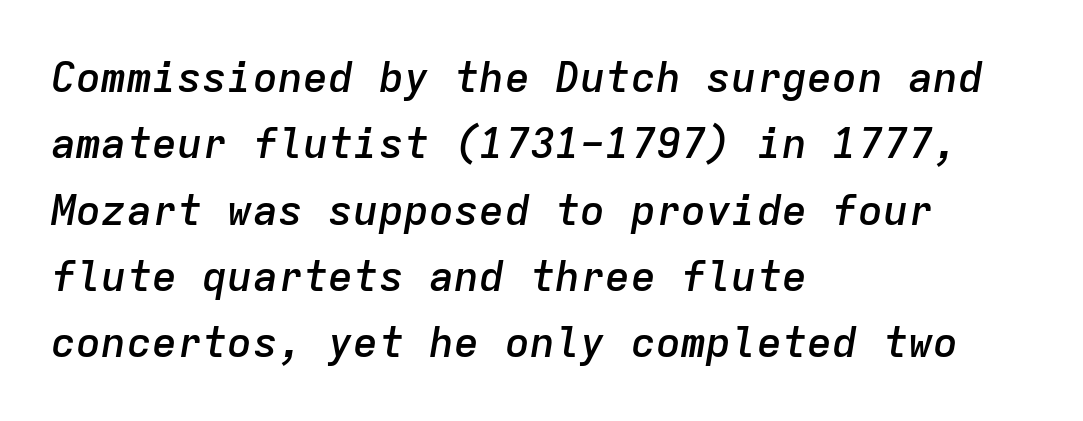
{"italic": "yes", "lean": "right", "slant_degrees": 9, "bold": "semi", "weight": "semibold", "width": "normal", "stroke_contrast": "low", "x_height": "medium", "monospaced": "yes", "underline": "no", "align": "left", "line_spacing": "normal", "line_spacing_ratio": 1.58, "letter_spacing": "normal", "letter_spacing_em": 0.0, "glyph_px": 42}
